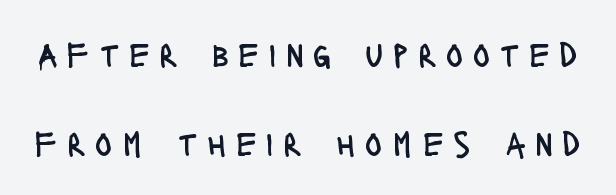
{"serif": "no", "italic": "no", "bold": "no", "weight": "regular", "width": "condensed", "stroke_contrast": "low", "x_height": "large", "monospaced": "no", "underline": "no", "line_spacing": "loose", "line_spacing_ratio": 2.46, "letter_spacing": "wide", "letter_spacing_em": 0.27, "glyph_px": 36}
